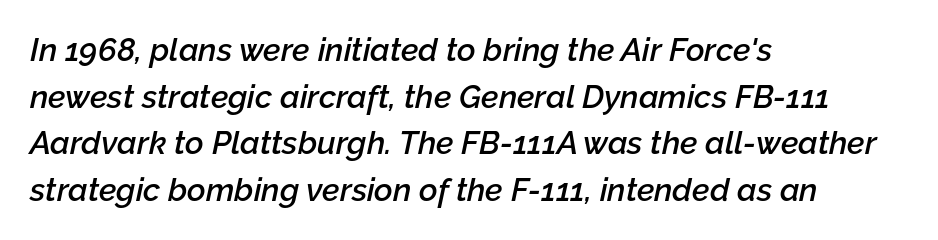
Regarding leading, the lines here are spaced in the standard way. Emphasis-style slanted type is in use. These lines are rendered in a variable-pitch font. Summary of weight: moderately heavy, a semibold. Look at the tracking — it's just the regular setting, nothing added. Lines of text with bare space underneath.
